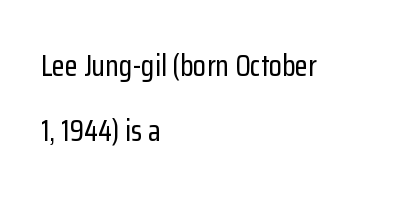
The image shows 30 px condensed sans-serif type, upright; set left-aligned, loose line spacing (2.17x), normal letter spacing, not underlined; low stroke contrast and a medium x-height.
